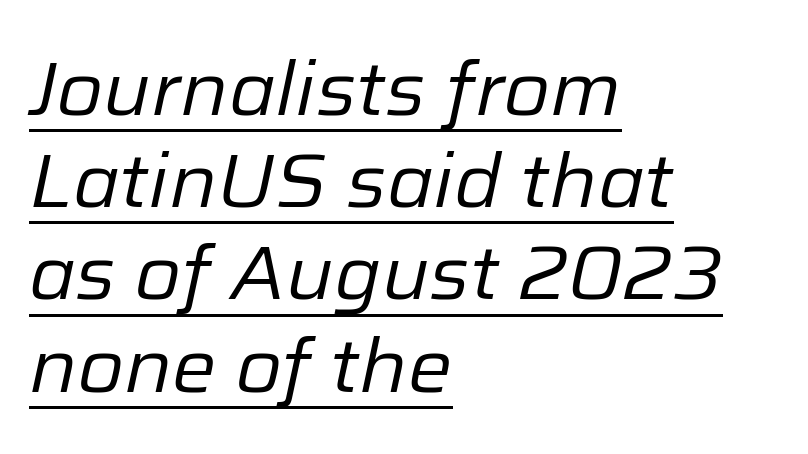
The image shows 75 px regular-weight type, italic (leaning right); set left-aligned, line spacing 1.23x, normal letter spacing, underlined; low stroke contrast and a medium x-height.
